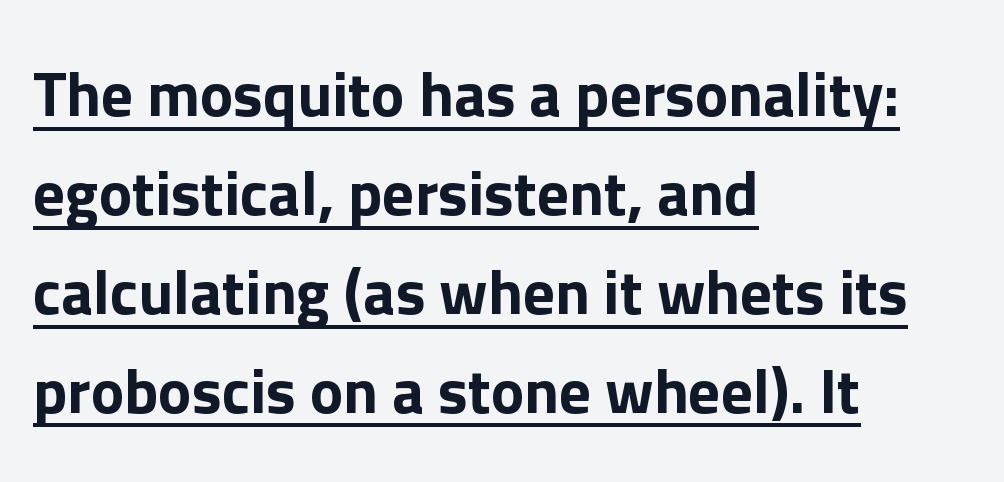
A typesetter would call this zero additional tracking. A continuous stroke trails under the words, as in a hyperlink. This sample is left-justified, so line endings fall wherever the words run out. Characters remain perfectly vertical along every line. Here the designer chose a conventional face with non-uniform glyph widths. Type style note: lacks serifs.
